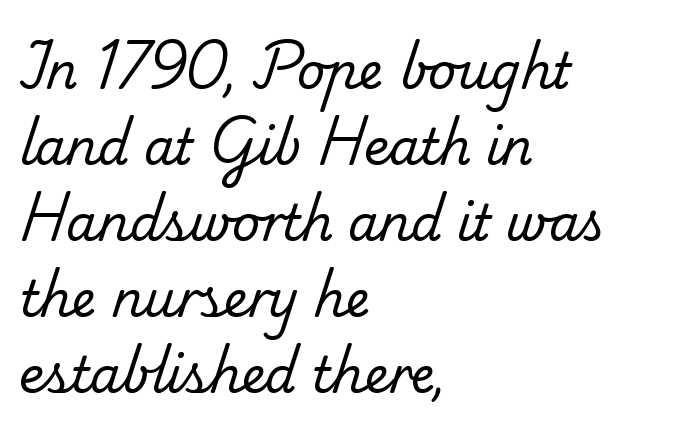
The image shows 49 px regular-weight serif type; set left-aligned, normal line spacing (1.55x), normal letter spacing, not underlined; low stroke contrast and a small x-height.
